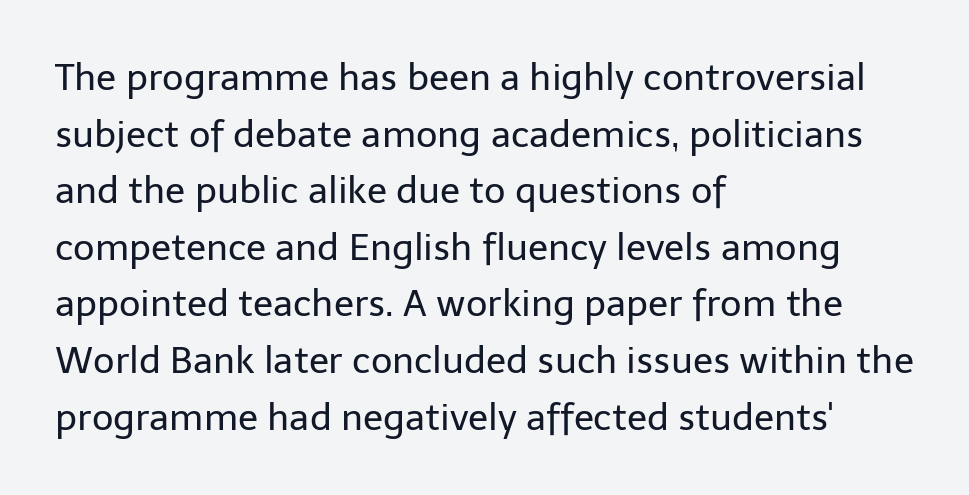
No word sits above an underline. Italic? Not at all — the glyphs are vertical. Note the varied advance widths — an 'i' is clearly narrower than an 'm'. The passage shown is typeset with a sans-serif family. Between one letter and the next there's only the usual sliver of space.
